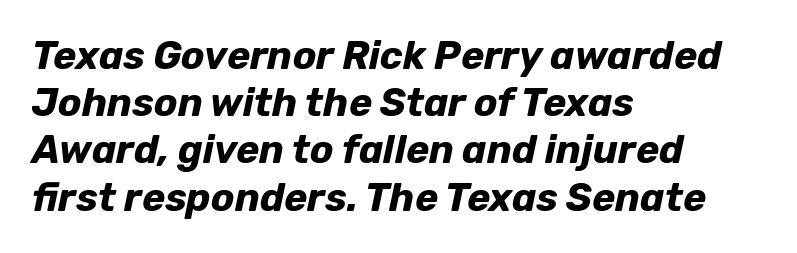
Chunky letters — that's bold for sure. Caption: multi-line text, flush left, ragged right. Is this a fixed-width face? No — the glyphs have proportional, varying widths. Rendered with sloped, italic letterforms. Students, note that the glyphs here touch the page at normal intervals. Type without underlining.
